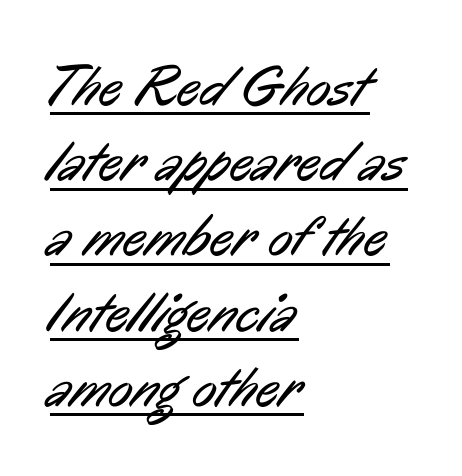
Q: Is the text bold? A: No.
Q: Is the typeface a serif or a sans-serif typeface? A: Sans-serif.
Q: Is the text underlined? A: Yes.
Q: How is the paragraph aligned? A: Left-aligned.
Q: Is the spacing between letters normal or unusually wide? A: Normal.
Q: Is the spacing between lines tight, normal or loose? A: Normal.
Q: Width (condensed, normal, or wide)? A: Condensed.
Q: Stroke contrast? A: Low.
Q: x-height? A: Medium.
Q: Monospaced? A: No.
